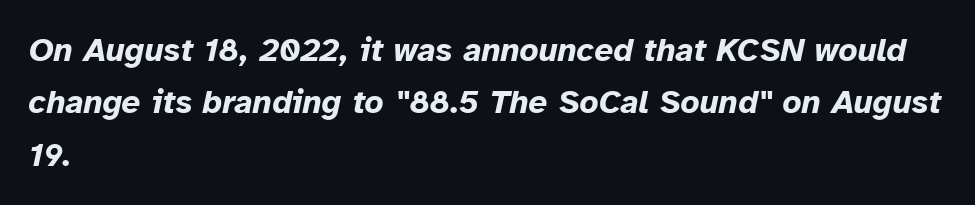
Q: Is the text bold? A: Yes.
Q: Is the text italic (slanted)? A: Yes, it leans right by about 12 degrees.
Q: Is the text underlined? A: No.
Q: How is the paragraph aligned? A: Left-aligned.
Q: Is the spacing between letters normal or unusually wide? A: Normal.
Q: Is the spacing between lines tight, normal or loose? A: Normal.
Q: Width (condensed, normal, or wide)? A: Normal.
Q: Stroke contrast? A: Low.
Q: x-height? A: Medium.
Q: Monospaced? A: No.
